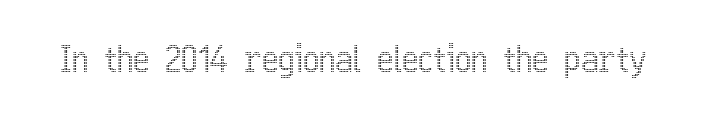
{"italic": "no", "width": "condensed", "x_height": "medium", "monospaced": "no", "underline": "no", "letter_spacing": "normal", "letter_spacing_em": 0.0, "glyph_px": 35}
